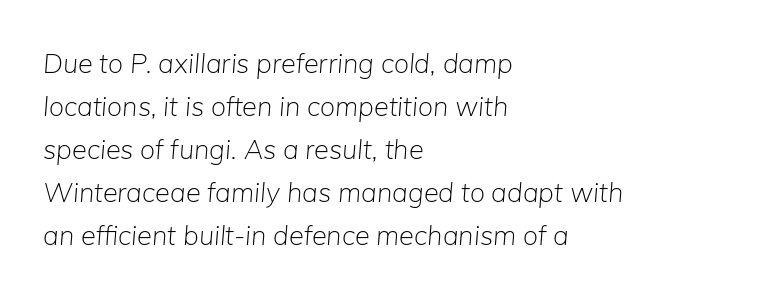
Q: Is the text bold? A: No.
Q: Is the text italic (slanted)? A: Yes, it leans right by about 5 degrees.
Q: Is the text underlined? A: No.
Q: How is the paragraph aligned? A: Left-aligned.
Q: Is the spacing between letters normal or unusually wide? A: Normal.
Q: Is the spacing between lines tight, normal or loose? A: Normal.
